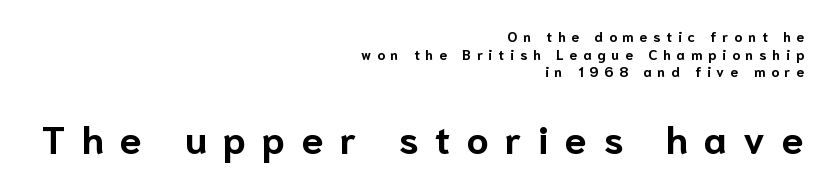
{"serif": "no", "italic": "no", "bold": "yes", "weight": "bold", "width": "normal", "stroke_contrast": "low", "x_height": "medium", "monospaced": "no", "underline": "no", "align": "right", "line_spacing": "normal", "line_spacing_ratio": 1.26, "letter_spacing": "wide", "letter_spacing_em": 0.42, "larger_block": "second", "size_ratio": 2.79, "glyph_px": 39}
